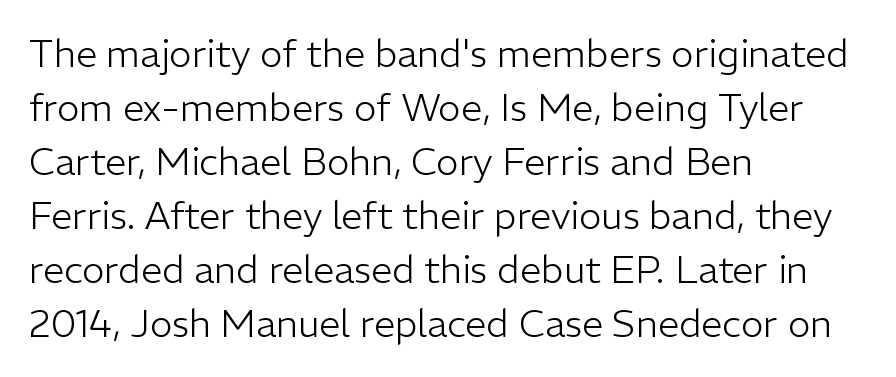
The image shows 38 px light sans-serif type, upright; set left-aligned, normal line spacing (1.42x), normal letter spacing, not underlined; low stroke contrast and a medium x-height.
